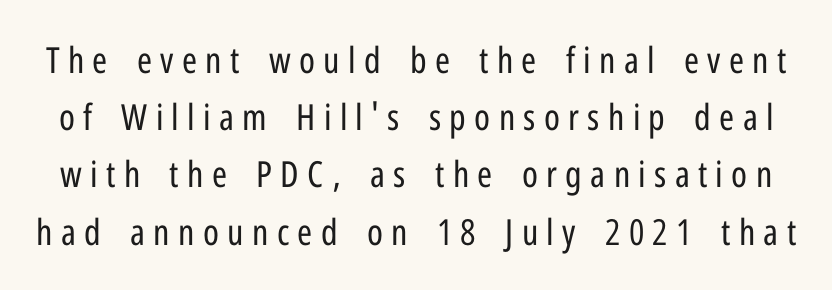
Q: Is the text bold? A: No.
Q: Is the text italic (slanted)? A: No, it is upright.
Q: Is the typeface a serif or a sans-serif typeface? A: Sans-serif.
Q: Is the text underlined? A: No.
Q: Is the spacing between letters normal or unusually wide? A: Unusually wide.
Q: Is the spacing between lines tight, normal or loose? A: Normal.
Q: Width (condensed, normal, or wide)? A: Condensed.
Q: Stroke contrast? A: Low.
Q: x-height? A: Medium.
Q: Monospaced? A: No.
